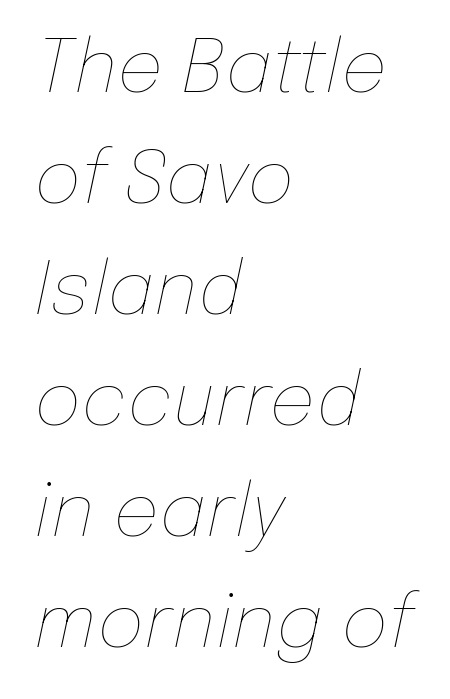
The glyphs look as if they've been sheared to an angle. You could not count columns in this text — the font is proportionally spaced. Is the letter spacing exaggerated? No — it looks like the ordinary default. The specimen omits any rule beneath the text block's lines.
